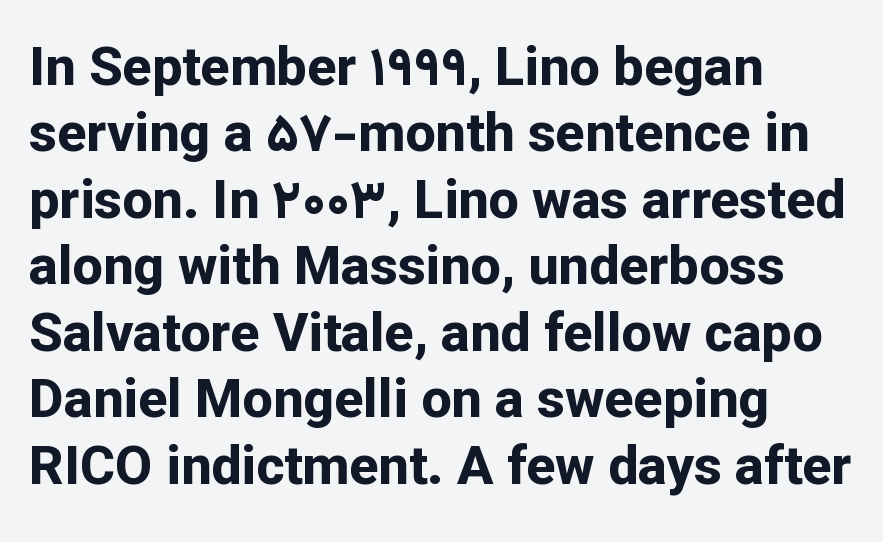
Q: Is the text bold? A: Yes.
Q: Is the text italic (slanted)? A: No, it is upright.
Q: Is the typeface a serif or a sans-serif typeface? A: Sans-serif.
Q: Is the text underlined? A: No.
Q: How is the paragraph aligned? A: Left-aligned.
Q: Is the spacing between letters normal or unusually wide? A: Normal.
Q: Width (condensed, normal, or wide)? A: Normal.
Q: Stroke contrast? A: Low.
Q: x-height? A: Medium.
Q: Monospaced? A: No.
